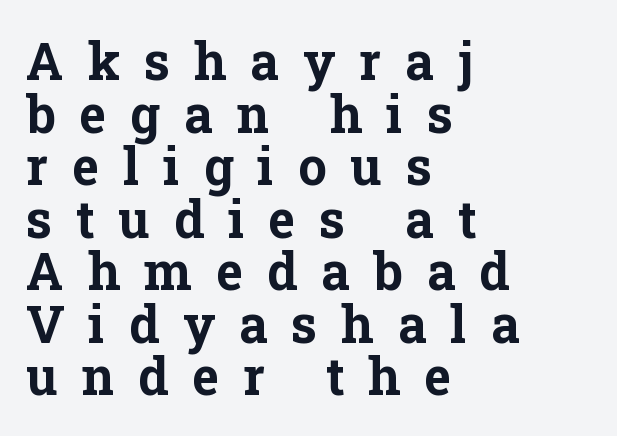
Q: Is the text bold? A: Yes.
Q: Is the text italic (slanted)? A: No, it is upright.
Q: Is the typeface a serif or a sans-serif typeface? A: Serif.
Q: Is the text underlined? A: No.
Q: How is the paragraph aligned? A: Left-aligned.
Q: Is the spacing between letters normal or unusually wide? A: Unusually wide.
Q: Is the spacing between lines tight, normal or loose? A: Tight.
Q: Width (condensed, normal, or wide)? A: Normal.
Q: Stroke contrast? A: Low.
Q: x-height? A: Medium.
Q: Monospaced? A: No.
